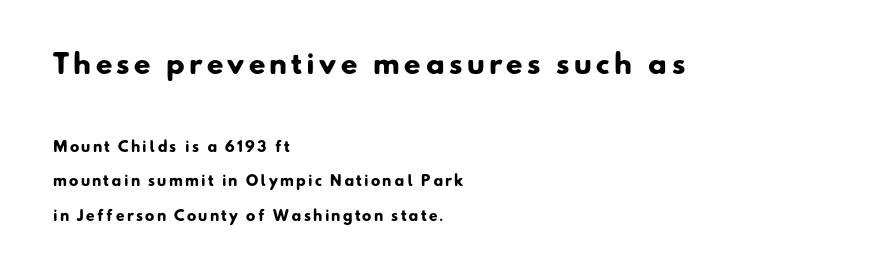
Typesetter's note — upper block bumped up in size, lower block left smaller. Quick note: interline space is abundant. A classic flush-left, rag-right setting is used for this passage. The typesetting leans heavy: a genuine bold. A bare baseline throughout the passage.
